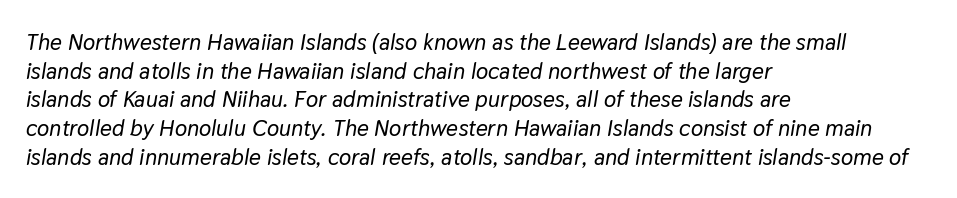
Q: Is the text italic (slanted)? A: Yes, it leans right by about 9 degrees.
Q: Is the text underlined? A: No.
Q: How is the paragraph aligned? A: Left-aligned.
Q: Is the spacing between letters normal or unusually wide? A: Normal.
Q: Is the spacing between lines tight, normal or loose? A: Normal.
